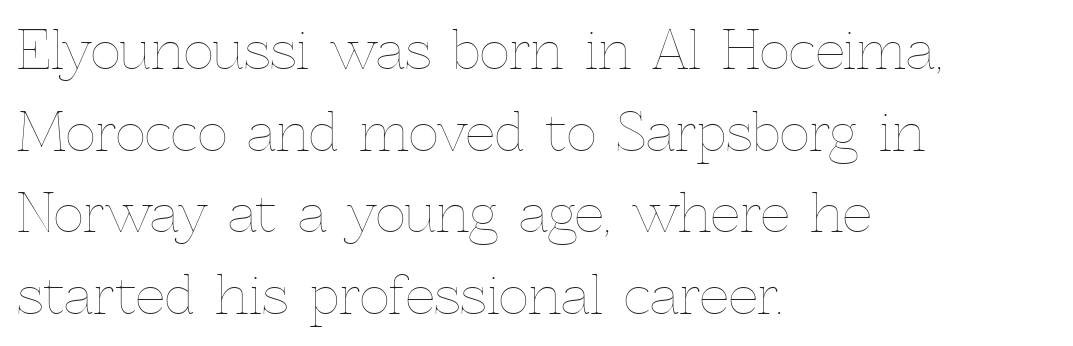
Q: Is the text bold? A: No.
Q: Is the text italic (slanted)? A: No, it is upright.
Q: Is the text underlined? A: No.
Q: How is the paragraph aligned? A: Left-aligned.
Q: Is the spacing between letters normal or unusually wide? A: Normal.
Q: Is the spacing between lines tight, normal or loose? A: Normal.
Q: Width (condensed, normal, or wide)? A: Normal.
Q: x-height? A: Medium.
Q: Monospaced? A: No.
